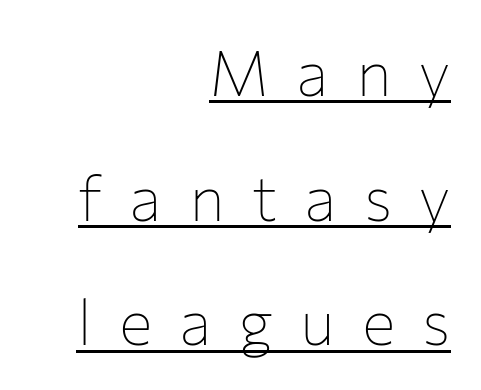
The image shows 63 px thin sans-serif type, upright; set right-aligned, loose line spacing (1.98x), unusually wide letter spacing (+0.43 em), underlined; low stroke contrast and a medium x-height.
